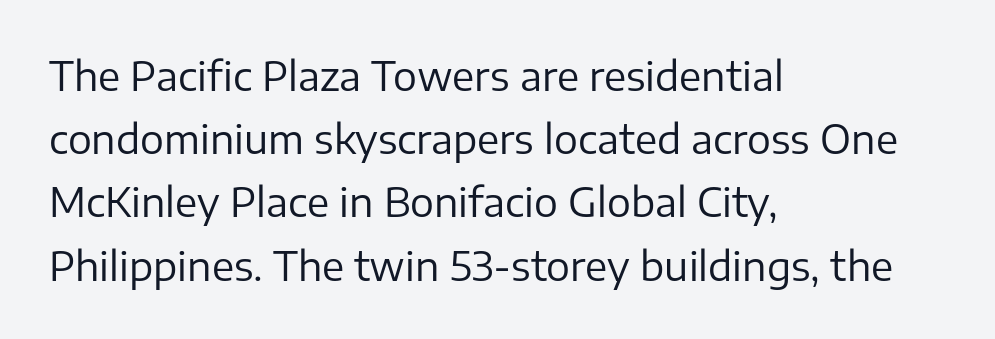
The image shows 40 px regular-weight sans-serif type, upright; set left-aligned, normal line spacing (1.58x), normal letter spacing, not underlined; low stroke contrast and a medium x-height.
